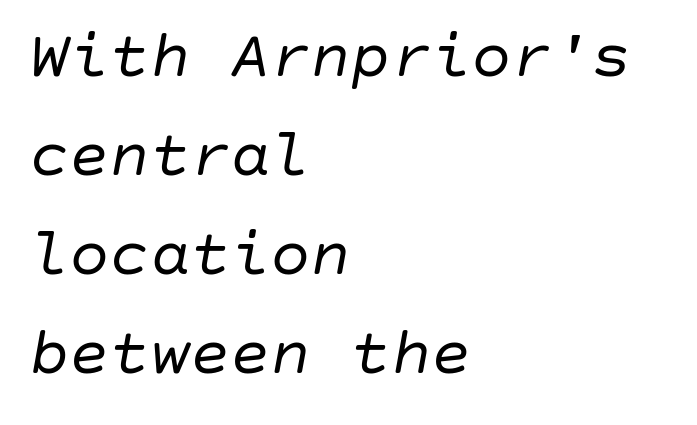
The image shows 67 px regular-weight type, italic (leaning right); set left-aligned, normal line spacing (1.48x), normal letter spacing, not underlined; low stroke contrast and a large x-height.
